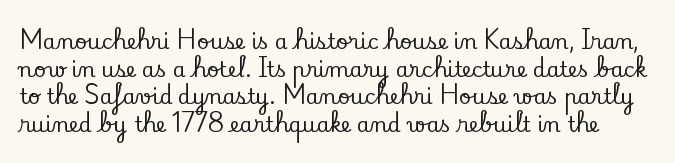
The image shows 21 px text type, upright; set normal line spacing (1.32x), normal letter spacing, not underlined.
